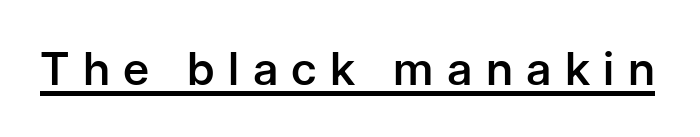
Note the varied advance widths — an 'i' is clearly narrower than an 'm'. You could only call the tracking loose — the letters float apart. Honestly, the underline is the first thing you notice here. Caption: semibold face, moderately heavy strokes. This sample uses an upright cut, with every glyph sitting square on the baseline. To sum up the face: it is a sans, with no serifs.
